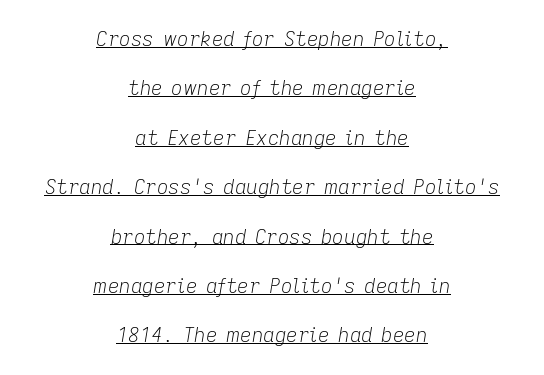
Q: Is the text bold? A: No.
Q: Is the text italic (slanted)? A: Yes, it leans right by about 9 degrees.
Q: Is the text underlined? A: Yes.
Q: How is the paragraph aligned? A: Centered.
Q: Is the spacing between letters normal or unusually wide? A: Normal.
Q: Is the spacing between lines tight, normal or loose? A: Loose.
